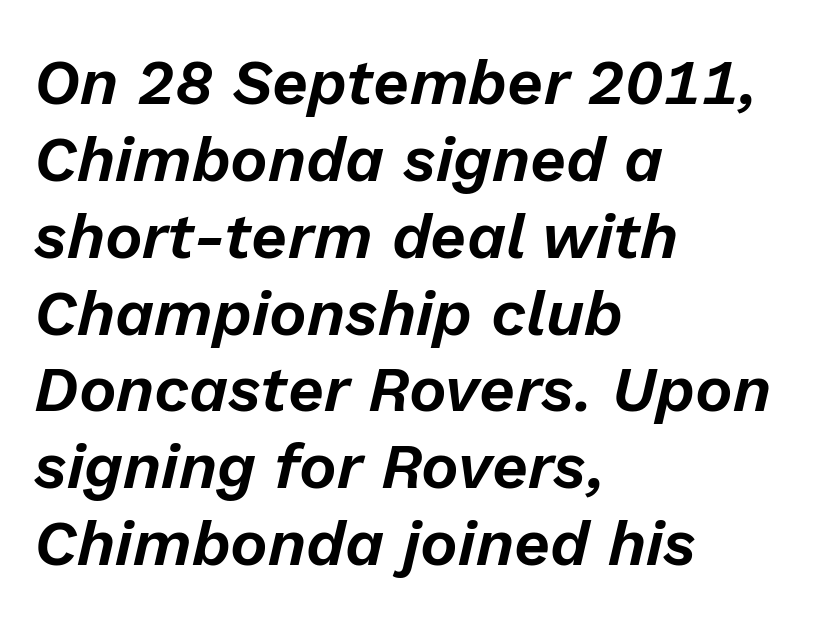
Words float on clear page, feet unadorned. A typesetter would call this proportional, since set widths differ per character. The ragged edge is on the right, which tells us the setting is flush left. Emphasis-style slanted type is in use. Tracking here is standard; glyphs follow each other at the usual distance.
